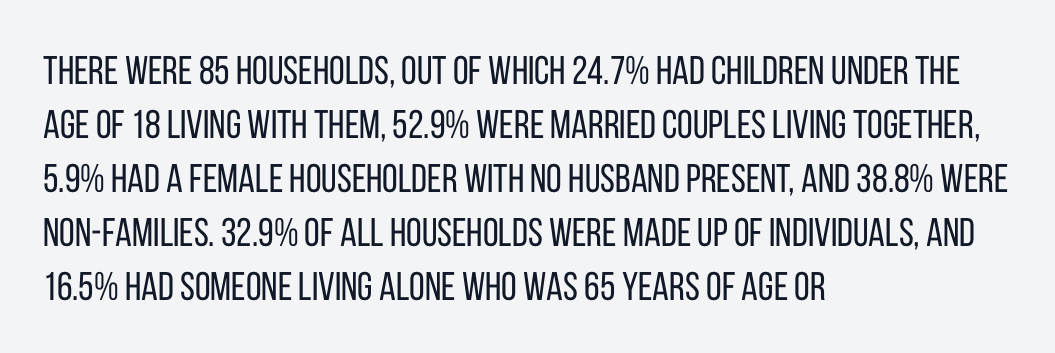
Q: Is the text bold? A: No.
Q: Is the text italic (slanted)? A: No, it is upright.
Q: Is the typeface a serif or a sans-serif typeface? A: Sans-serif.
Q: Is the text underlined? A: No.
Q: How is the paragraph aligned? A: Left-aligned.
Q: Is the spacing between letters normal or unusually wide? A: Normal.
Q: Is the spacing between lines tight, normal or loose? A: Normal.
Q: Width (condensed, normal, or wide)? A: Condensed.
Q: Stroke contrast? A: Low.
Q: x-height? A: Large.
Q: Monospaced? A: No.
